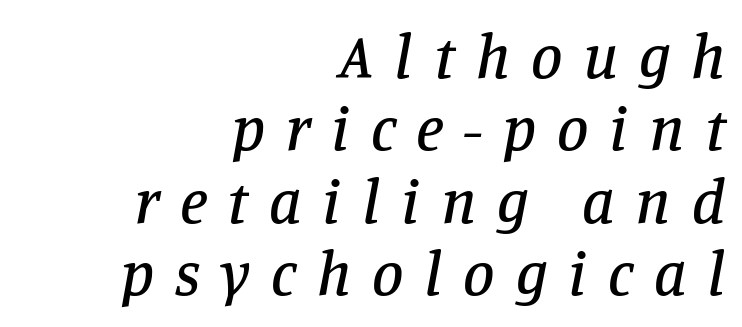
Q: Is the text italic (slanted)? A: Yes, it leans right by about 11 degrees.
Q: Is the typeface a serif or a sans-serif typeface? A: Serif.
Q: Is the text underlined? A: No.
Q: How is the paragraph aligned? A: Right-aligned.
Q: Is the spacing between letters normal or unusually wide? A: Unusually wide.
Q: Is the spacing between lines tight, normal or loose? A: Tight.
Q: Width (condensed, normal, or wide)? A: Normal.
Q: Stroke contrast? A: Low.
Q: x-height? A: Large.
Q: Monospaced? A: No.
